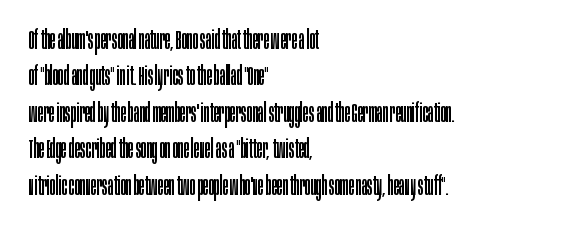
The image shows 26 px text type, upright; set left-aligned, normal line spacing (1.4x), normal letter spacing, not underlined.
